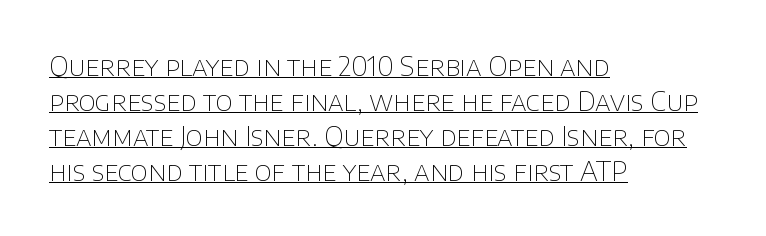
The image shows 26 px text type, upright; set left-aligned, normal line spacing (1.34x), normal letter spacing, underlined.
